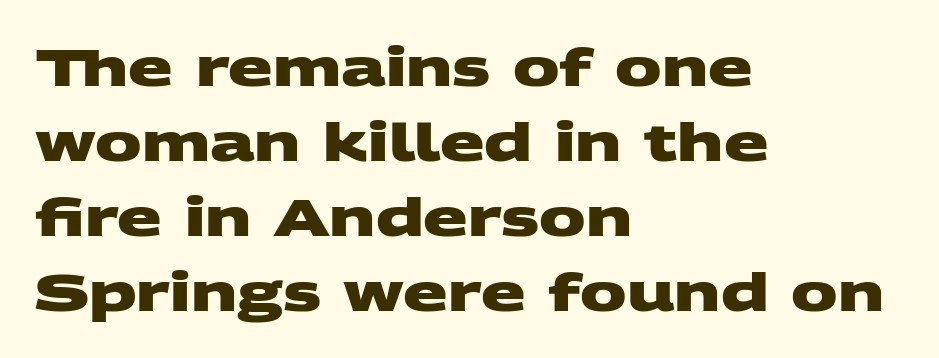
{"serif": "no", "bold": "yes", "weight": "heavy", "width": "wide", "stroke_contrast": "medium", "x_height": "large", "monospaced": "no", "underline": "no", "align": "left", "line_spacing": "normal", "line_spacing_ratio": 1.44, "letter_spacing": "normal", "letter_spacing_em": 0.0, "glyph_px": 52}
